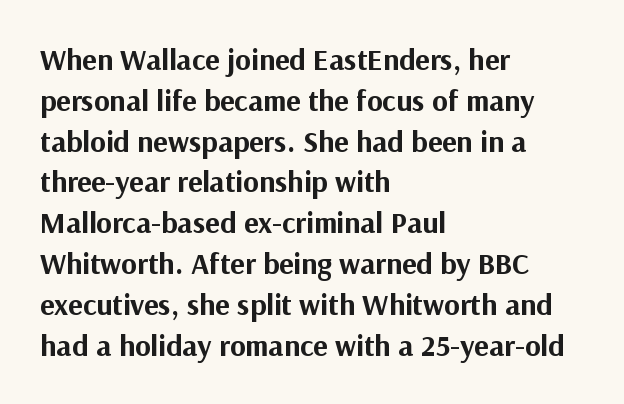
The image shows 30 px bold sans-serif type, upright; set left-aligned, normal line spacing (1.36x), normal letter spacing, not underlined; medium stroke contrast and a medium x-height.
